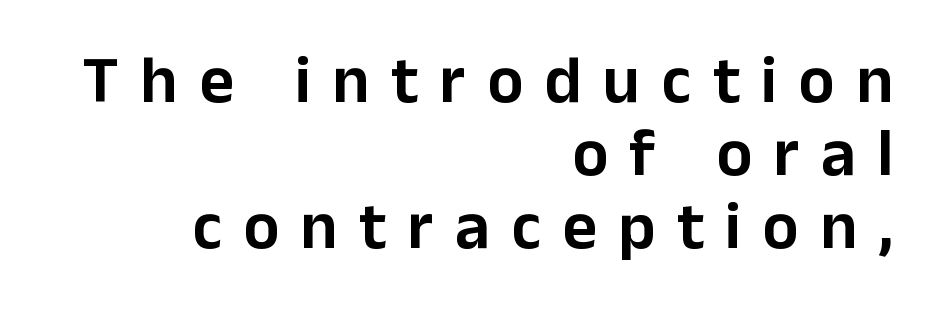
The image shows 67 px sans-serif type, upright; set right-aligned, tight line spacing (1.09x), unusually wide letter spacing (+0.32 em), not underlined; low stroke contrast and a medium x-height.
